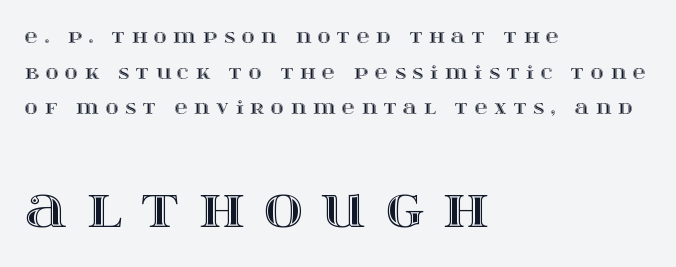
Italic? Not at all — the glyphs are vertical. Caption: multi-line text, flush left, ragged right. Visually, the bottom section dominates because its glyphs are scaled up. Tracking here is generous; glyphs stand well apart from one another.
